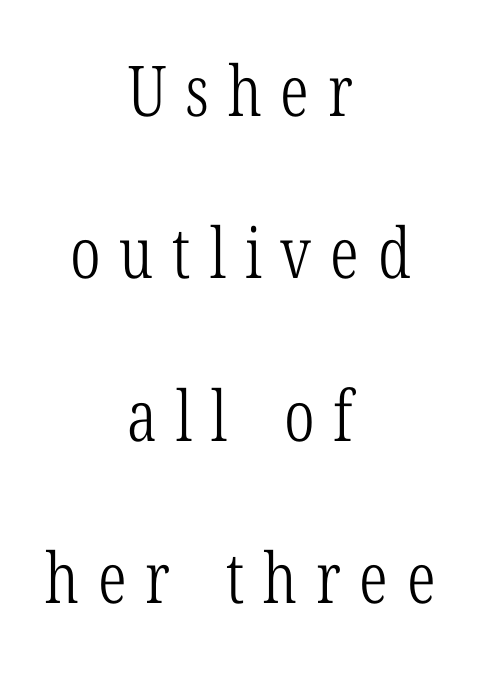
The weight would be labelled regular, book, light, or lighter still. Is this a fixed-width face? No — the glyphs have proportional, varying widths. Display-style spreading of the glyphs; the letterfit is very open. Notice the wide empty band between every row — that's loose leading.
